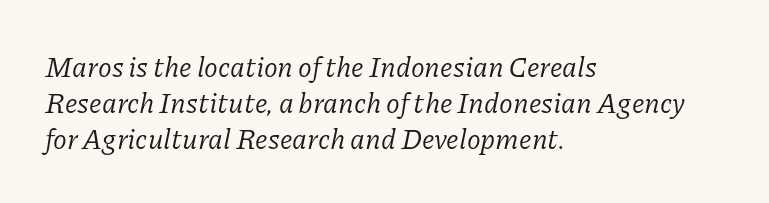
The image shows 28 px regular-weight serif type, italic (leaning right); set left-aligned, normal line spacing (1.28x), normal letter spacing, not underlined; low stroke contrast and a medium x-height.
